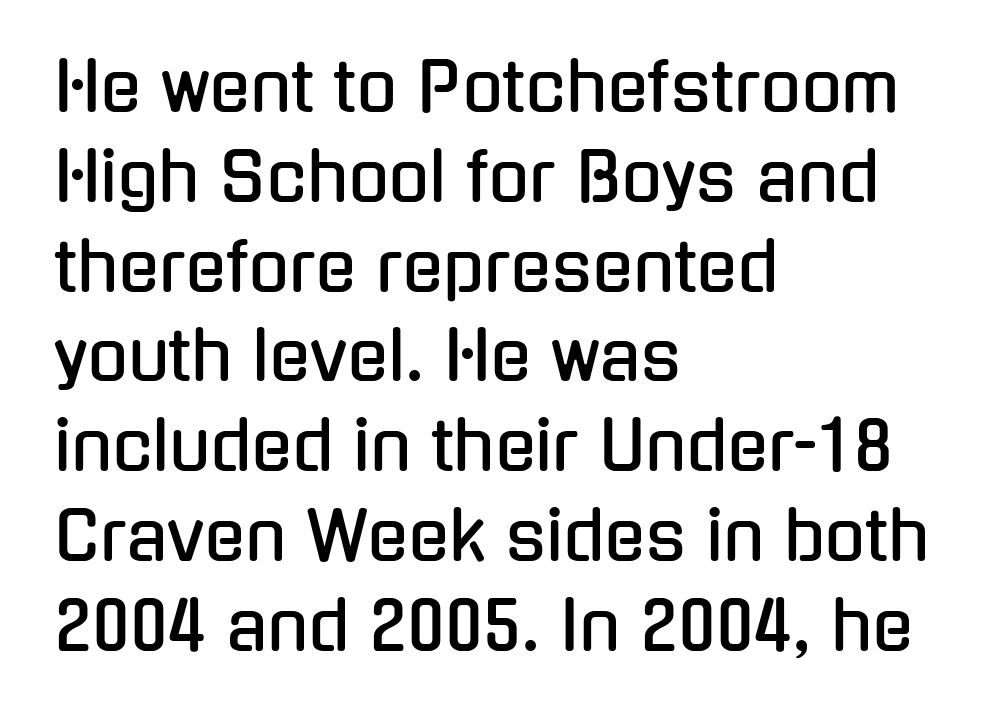
The image shows 67 px condensed sans-serif type, upright; set left-aligned, normal line spacing (1.34x), normal letter spacing, not underlined; low stroke contrast and a medium x-height.
